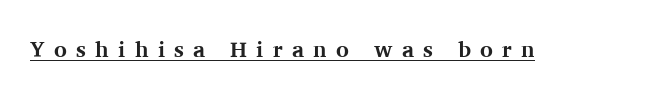
Q: Is the text bold? A: Yes.
Q: Is the text italic (slanted)? A: No, it is upright.
Q: Is the text underlined? A: Yes.
Q: Is the spacing between letters normal or unusually wide? A: Unusually wide.
